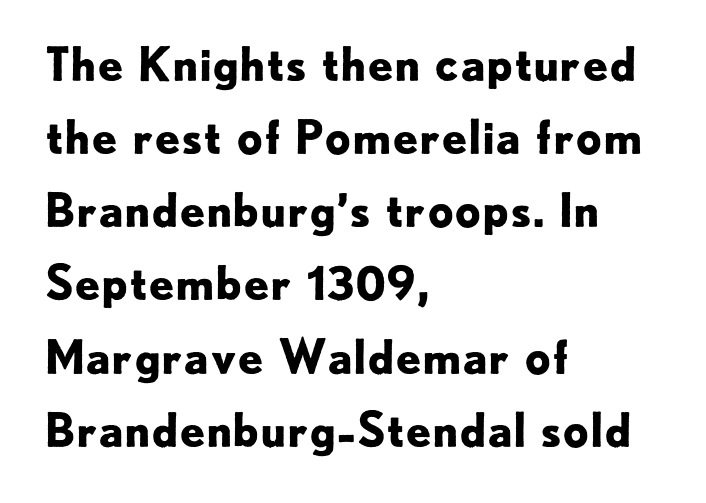
{"serif": "no", "italic": "no", "bold": "yes", "weight": "bold", "width": "normal", "stroke_contrast": "low", "x_height": "small", "monospaced": "no", "underline": "no", "align": "left", "line_spacing": "normal", "line_spacing_ratio": 1.59, "letter_spacing": "normal", "letter_spacing_em": 0.0, "glyph_px": 46}
